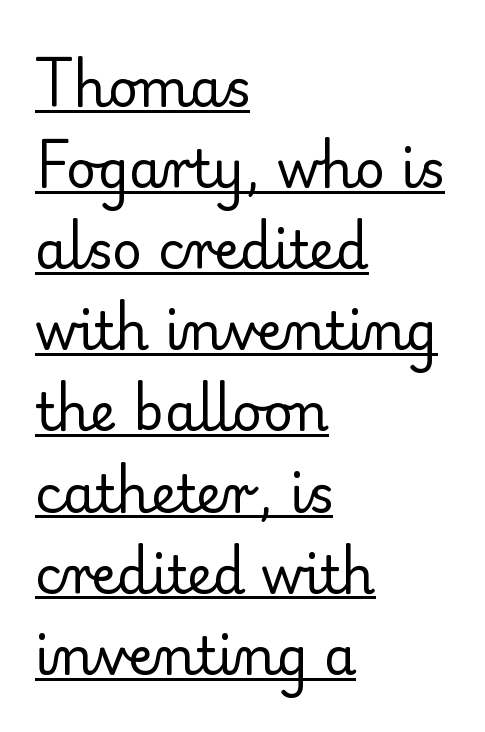
{"serif": "yes", "italic": "no", "bold": "no", "weight": "regular", "width": "normal", "stroke_contrast": "low", "x_height": "small", "monospaced": "no", "underline": "yes", "align": "left", "line_spacing": "normal", "line_spacing_ratio": 1.56, "letter_spacing": "normal", "letter_spacing_em": 0.0, "glyph_px": 52}
